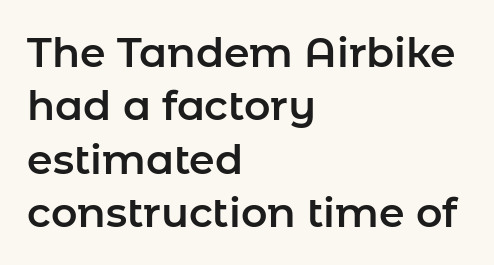
Q: Is the text italic (slanted)? A: No, it is upright.
Q: Is the typeface a serif or a sans-serif typeface? A: Sans-serif.
Q: Is the text underlined? A: No.
Q: How is the paragraph aligned? A: Left-aligned.
Q: Is the spacing between letters normal or unusually wide? A: Normal.
Q: Is the spacing between lines tight, normal or loose? A: Normal.
Q: Width (condensed, normal, or wide)? A: Normal.
Q: Stroke contrast? A: Low.
Q: x-height? A: Medium.
Q: Monospaced? A: No.
